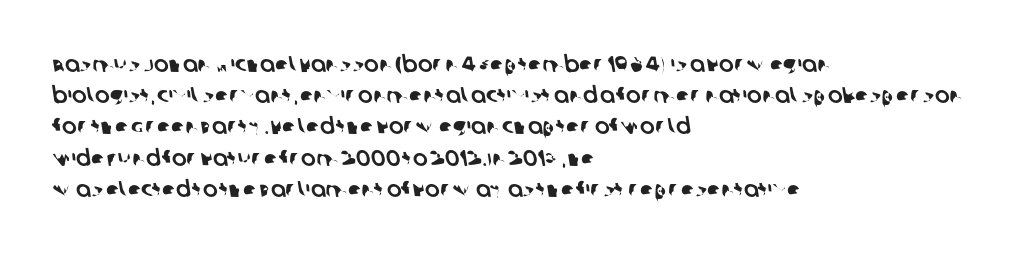
The image shows 22 px text type; set left-aligned, normal line spacing (1.42x), normal letter spacing, not underlined.
